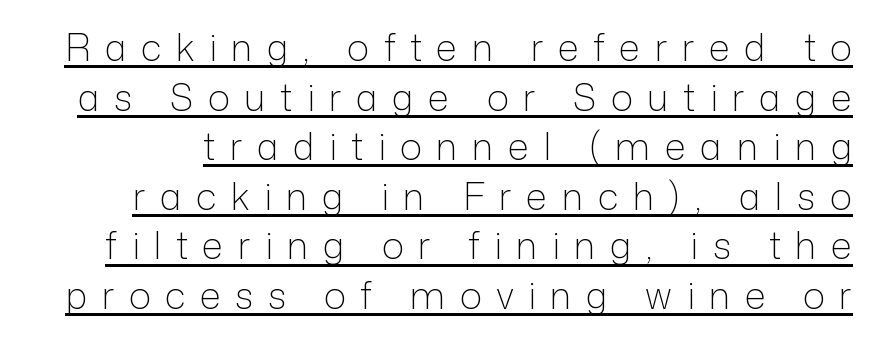
The glyphs in this specimen are sans serif. The rendering uses natural spacing where letterforms have individual widths. Letters have the restrained weight of plain body copy at most. In designer terms, the underline attribute is active on this setting. Short note: letters widely spaced. Leading matches the norm, producing a regular column.
